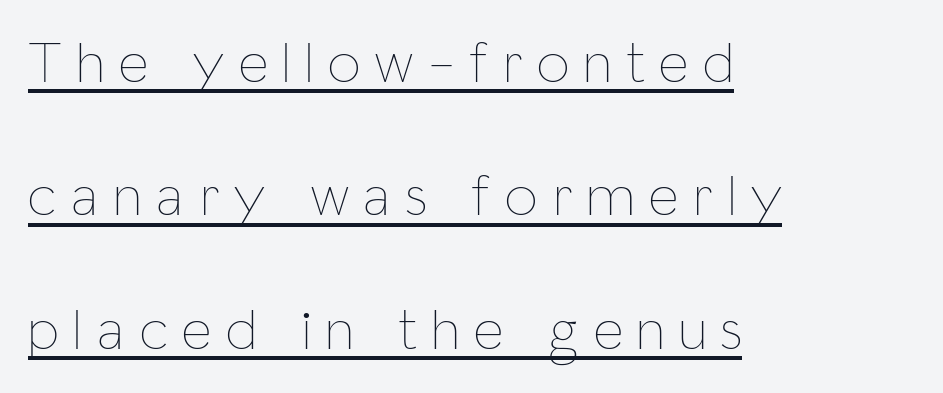
{"italic": "no", "bold": "no", "weight": "thin", "width": "condensed", "stroke_contrast": "low", "x_height": "medium", "monospaced": "no", "underline": "yes", "align": "left", "line_spacing": "loose", "line_spacing_ratio": 2.3, "letter_spacing": "wide", "letter_spacing_em": 0.26, "glyph_px": 58}
